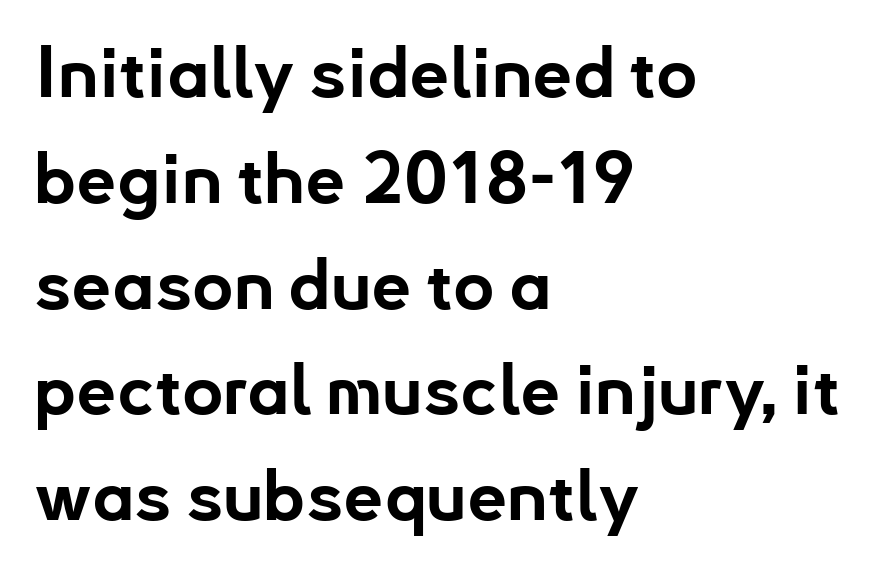
The image shows 71 px bold sans-serif type, upright; set left-aligned, normal line spacing (1.49x), normal letter spacing, not underlined; low stroke contrast and a small x-height.
